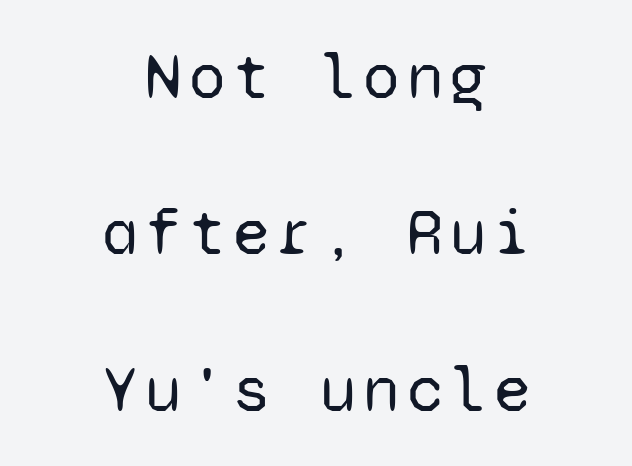
Reading down the block, each line starts at a different indent, mirrored at its end. I'd call this a sans setting — the letters go barefoot. The typesetting does not lean heavy: it is not bold. This sample has the even, mechanical cadence of fixed-width lettering. Glance below the letters and you will spot only blank space.
